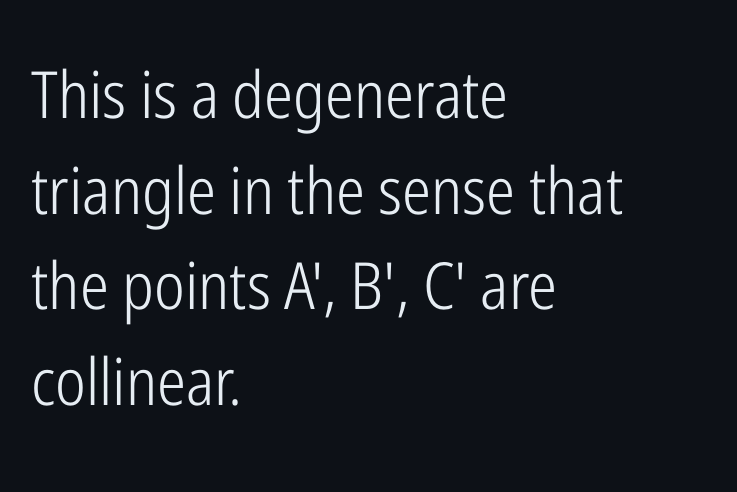
Q: Is the text bold? A: No.
Q: Is the text italic (slanted)? A: No, it is upright.
Q: Is the typeface a serif or a sans-serif typeface? A: Sans-serif.
Q: Is the text underlined? A: No.
Q: How is the paragraph aligned? A: Left-aligned.
Q: Is the spacing between letters normal or unusually wide? A: Normal.
Q: Is the spacing between lines tight, normal or loose? A: Normal.
Q: Width (condensed, normal, or wide)? A: Condensed.
Q: Stroke contrast? A: Low.
Q: x-height? A: Medium.
Q: Monospaced? A: No.
